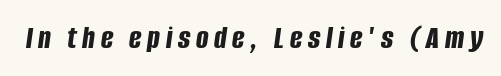
The image shows 33 px bold, condensed type, italic (leaning right); set not underlined; low stroke contrast and a large x-height.
